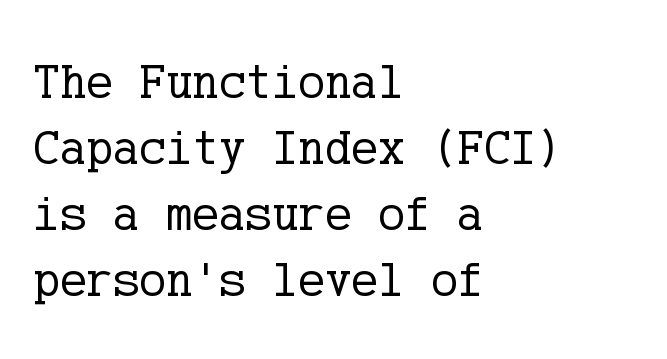
Q: Is the text bold? A: No.
Q: Is the text italic (slanted)? A: No, it is upright.
Q: Is the typeface a serif or a sans-serif typeface? A: Serif.
Q: Is the text underlined? A: No.
Q: How is the paragraph aligned? A: Left-aligned.
Q: Is the spacing between letters normal or unusually wide? A: Normal.
Q: Is the spacing between lines tight, normal or loose? A: Normal.
Q: Width (condensed, normal, or wide)? A: Normal.
Q: Stroke contrast? A: Low.
Q: x-height? A: Medium.
